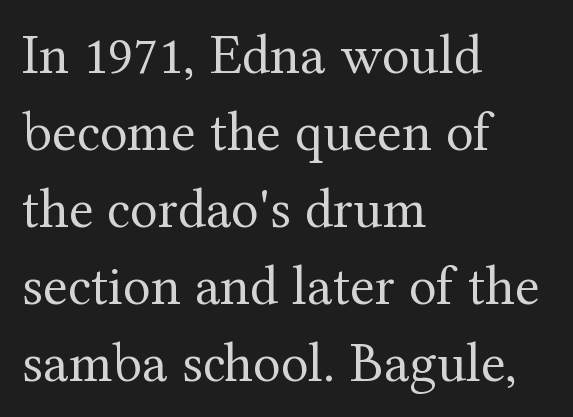
Q: Is the text bold? A: No.
Q: Is the text italic (slanted)? A: No, it is upright.
Q: Is the typeface a serif or a sans-serif typeface? A: Serif.
Q: Is the text underlined? A: No.
Q: How is the paragraph aligned? A: Left-aligned.
Q: Is the spacing between letters normal or unusually wide? A: Normal.
Q: Is the spacing between lines tight, normal or loose? A: Normal.
Q: Width (condensed, normal, or wide)? A: Normal.
Q: Stroke contrast? A: Medium.
Q: x-height? A: Medium.
Q: Monospaced? A: No.
